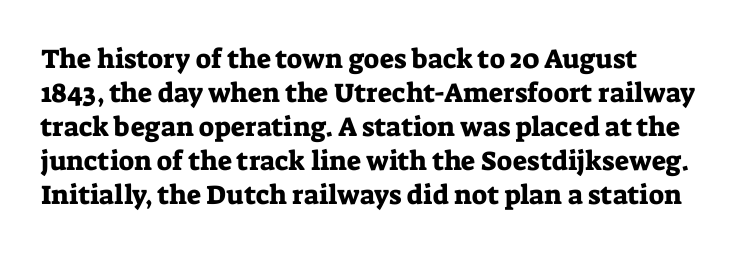
The image shows 27 px text type, upright; set normal line spacing (1.26x), normal letter spacing, not underlined.
